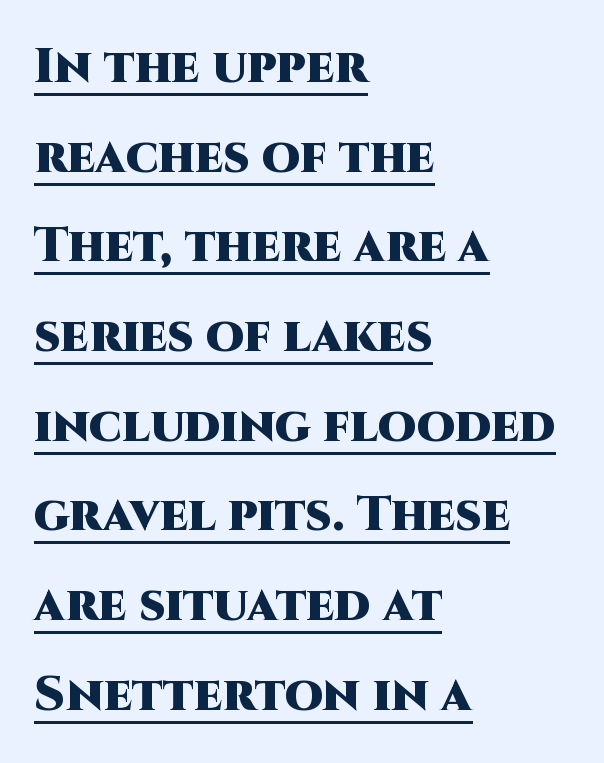
Q: Is the text bold? A: Yes.
Q: Is the text italic (slanted)? A: No, it is upright.
Q: Is the typeface a serif or a sans-serif typeface? A: Sans-serif.
Q: Is the text underlined? A: Yes.
Q: How is the paragraph aligned? A: Left-aligned.
Q: Is the spacing between letters normal or unusually wide? A: Normal.
Q: Width (condensed, normal, or wide)? A: Normal.
Q: Stroke contrast? A: High.
Q: x-height? A: Large.
Q: Monospaced? A: No.
